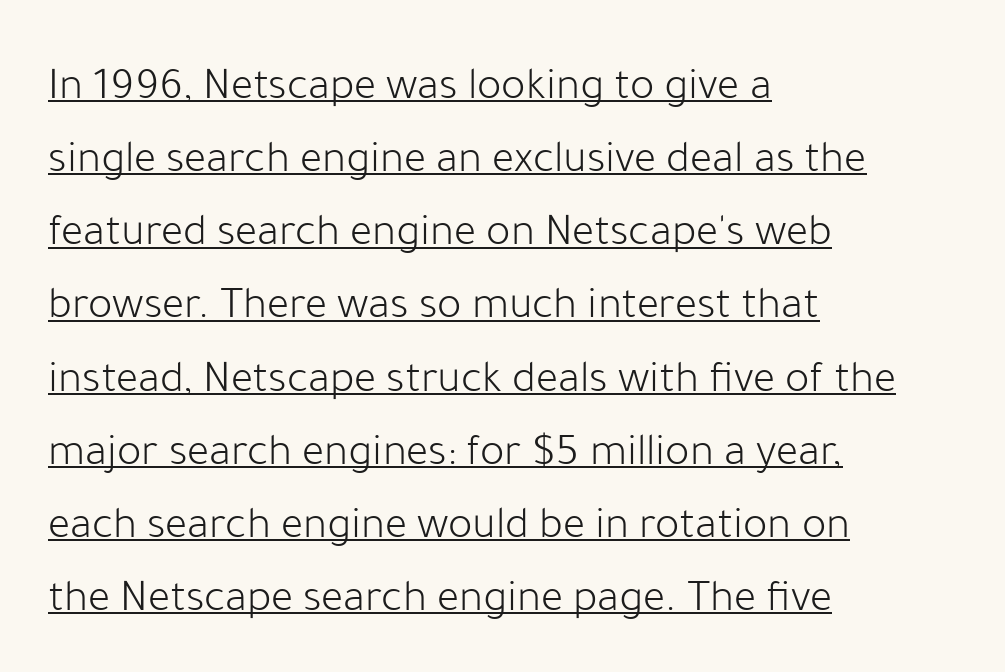
{"serif": "no", "italic": "no", "bold": "no", "weight": "light", "width": "normal", "stroke_contrast": "low", "x_height": "medium", "monospaced": "no", "underline": "yes", "align": "left", "line_spacing": "normal", "line_spacing_ratio": 1.59, "letter_spacing": "normal", "letter_spacing_em": 0.0, "glyph_px": 46}
